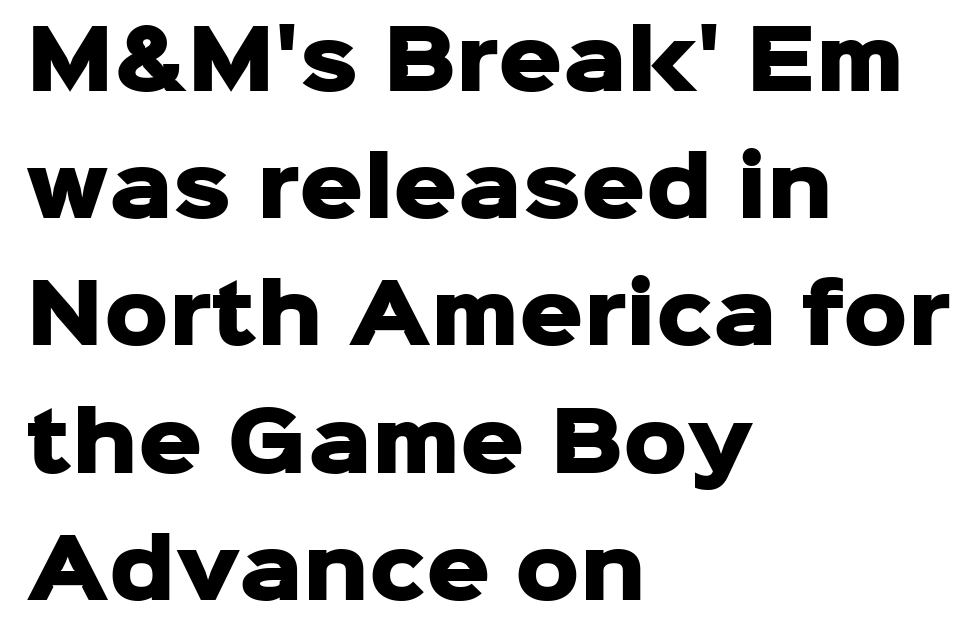
These lines are rendered in a variable-pitch font. In terms of posture, this sample is upright. Short note: letters normally spaced. Bare-footed words on every line. A student would call this left alignment; a typographer would say flush left, rag right.
